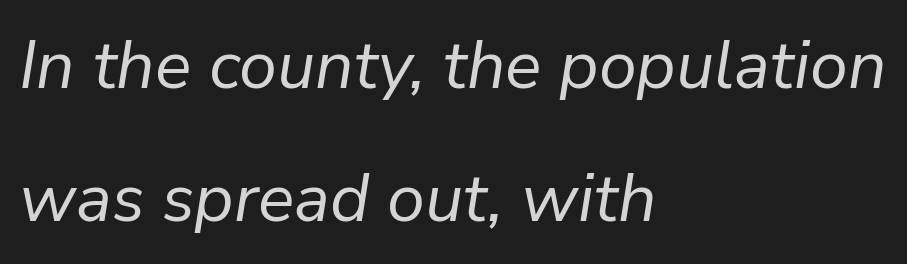
The image shows 68 px regular-weight type, italic (leaning right); set left-aligned, loose line spacing (1.95x), normal letter spacing, not underlined; low stroke contrast and a medium x-height.
